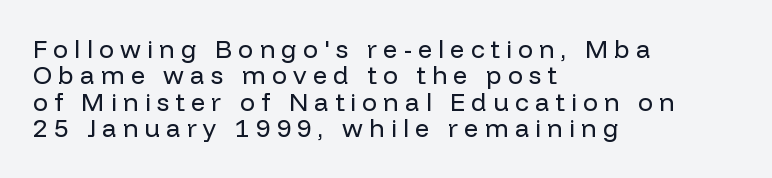
{"italic": "no", "bold": "no", "underline": "no", "align": "left", "line_spacing": "tight", "line_spacing_ratio": 1.06, "letter_spacing": "wide", "letter_spacing_em": 0.25, "glyph_px": 25}
